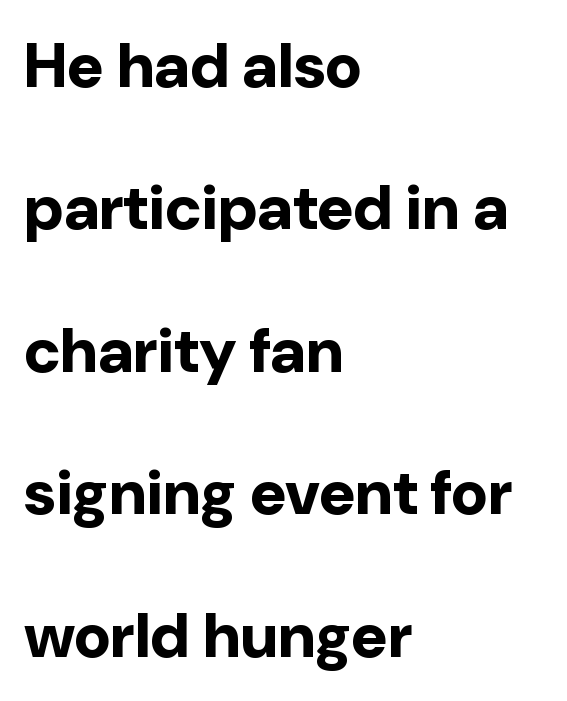
The image shows 63 px bold sans-serif type, upright; set left-aligned, loose line spacing (2.26x), normal letter spacing, not underlined; low stroke contrast and a medium x-height.
